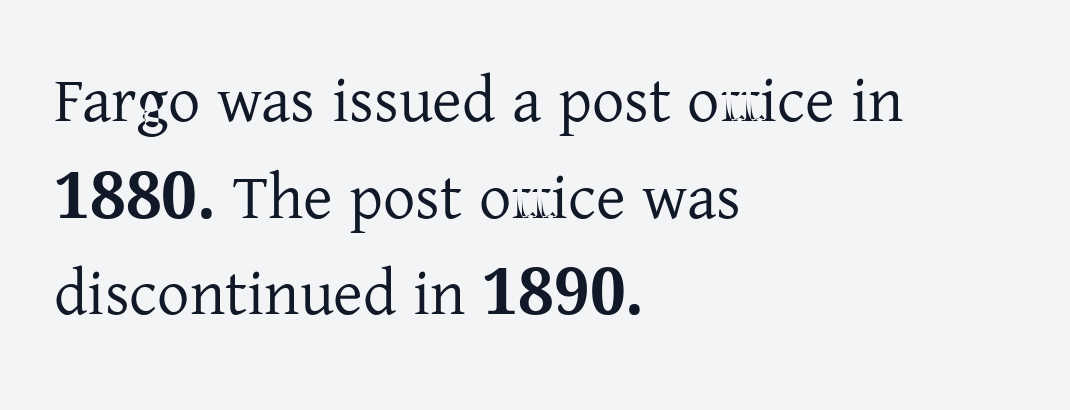
Q: Is the text italic (slanted)? A: No, it is upright.
Q: Is the typeface a serif or a sans-serif typeface? A: Serif.
Q: Is the text underlined? A: No.
Q: How is the paragraph aligned? A: Left-aligned.
Q: Is the spacing between letters normal or unusually wide? A: Normal.
Q: Is the spacing between lines tight, normal or loose? A: Normal.
Q: Width (condensed, normal, or wide)? A: Normal.
Q: Stroke contrast? A: Low.
Q: x-height? A: Medium.
Q: Monospaced? A: No.
